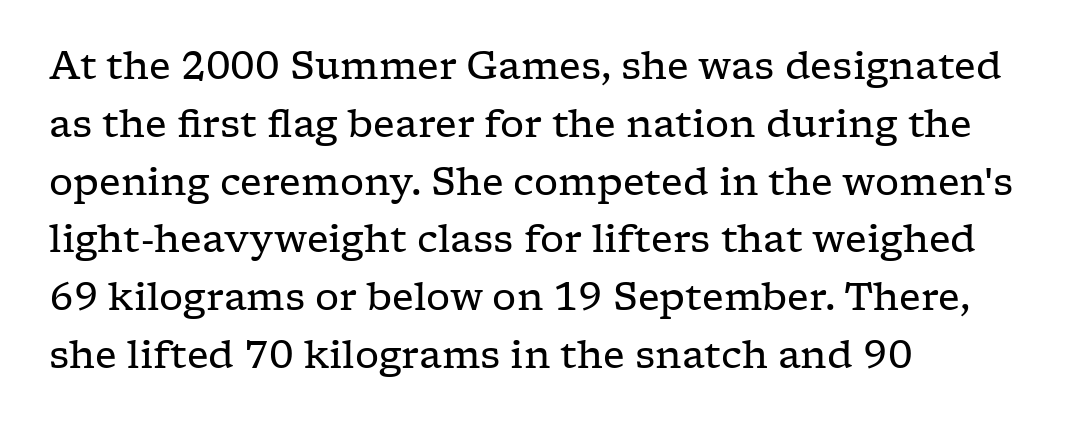
Has an underline been added? It has not. Line spacing here is normal. The horizontal fit of the characters is conventional and even. The passage is arranged the way most books set body copy — flush left. Serifs: yes, visible at the terminals of the letterforms.
